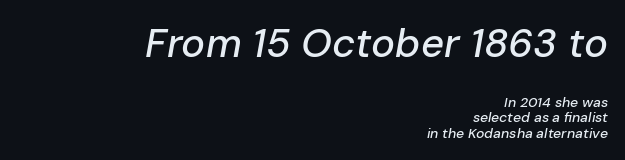
The image shows 40 px text type, italic (leaning right); set right-aligned, tight line spacing (1.1x), normal letter spacing, not underlined; the first (top) block is 2.86x larger; low stroke contrast and a medium x-height.
